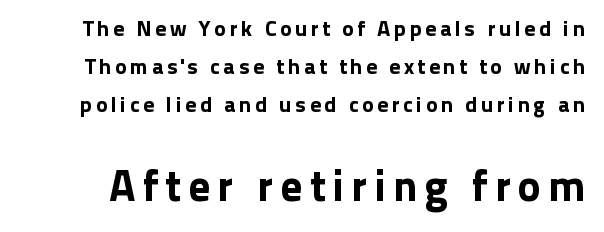
Q: Is the text italic (slanted)? A: No, it is upright.
Q: Is the typeface a serif or a sans-serif typeface? A: Sans-serif.
Q: Is the text underlined? A: No.
Q: Which block of text is set in a larger size, the first (top) or the second (bottom)? A: The second (bottom) one.
Q: Width (condensed, normal, or wide)? A: Normal.
Q: Stroke contrast? A: Low.
Q: x-height? A: Medium.
Q: Monospaced? A: No.
